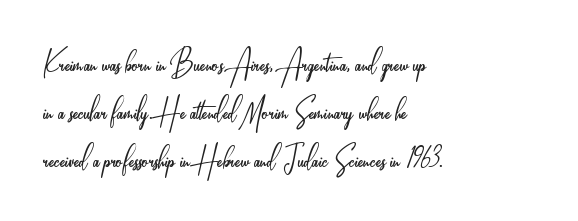
{"serif": "no", "bold": "no", "weight": "light", "width": "condensed", "stroke_contrast": "low", "x_height": "small", "monospaced": "no", "underline": "no", "align": "left", "line_spacing": "normal", "line_spacing_ratio": 1.26, "letter_spacing": "normal", "letter_spacing_em": 0.0, "glyph_px": 38}
